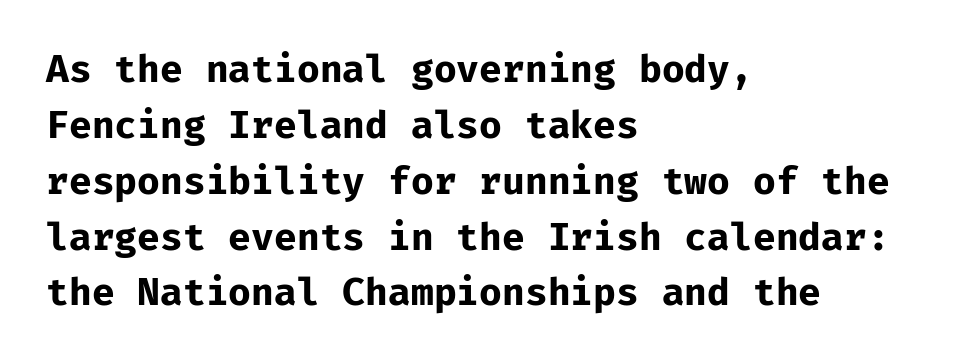
Q: Is the text bold? A: Yes.
Q: Is the text italic (slanted)? A: No, it is upright.
Q: Is the typeface a serif or a sans-serif typeface? A: Sans-serif.
Q: Is the text underlined? A: No.
Q: How is the paragraph aligned? A: Left-aligned.
Q: Is the spacing between letters normal or unusually wide? A: Normal.
Q: Is the spacing between lines tight, normal or loose? A: Normal.
Q: Width (condensed, normal, or wide)? A: Normal.
Q: Stroke contrast? A: Low.
Q: x-height? A: Medium.
Q: Monospaced? A: Yes.
